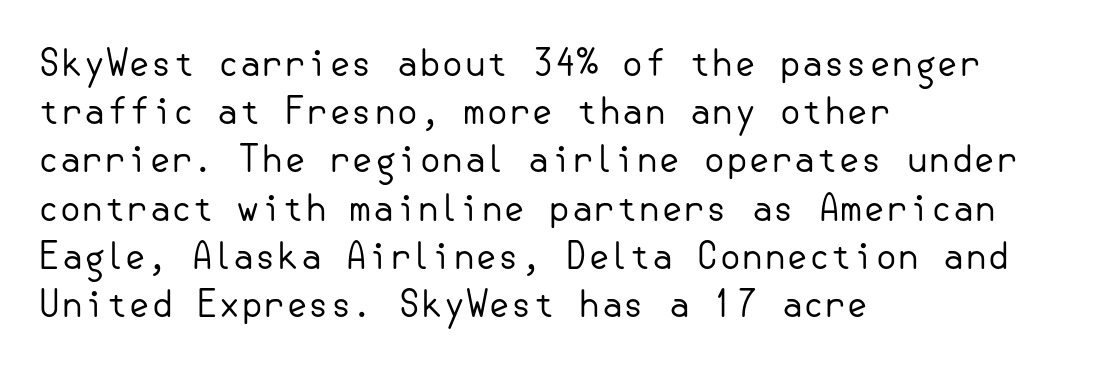
The rendering keeps characters at their native spacing. Is the type heavy? It reads as light-to-regular instead. It's the straight-up-and-down kind of type. The glyphs in this specimen are sans serif. Horizontally, the lines are justified to the leading edge only.
